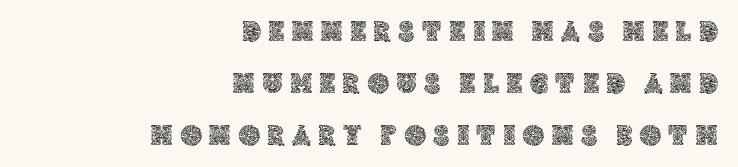
{"italic": "no", "width": "normal", "x_height": "large", "monospaced": "no", "underline": "no", "align": "right", "line_spacing_ratio": 1.79, "letter_spacing": "wide", "letter_spacing_em": 0.27, "glyph_px": 29}
